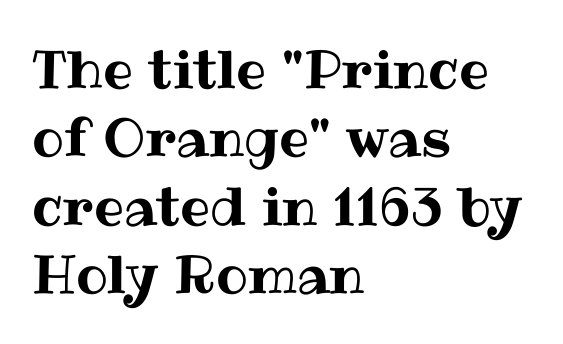
This sample keeps an unexceptional amount of space between lines. Quick note: underline off. Caption: standard tracking, unaltered. This rendering uses left alignment, leaving the right contour irregular.
